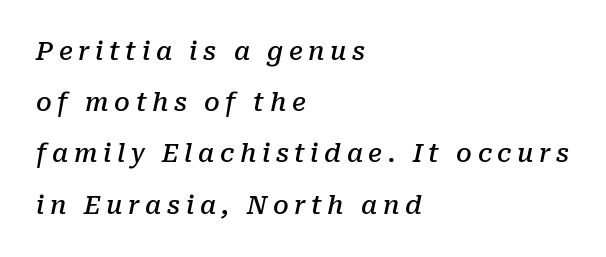
Q: Is the text bold? A: Semi-bold.
Q: Is the text italic (slanted)? A: Yes, it leans right by about 10 degrees.
Q: Is the text underlined? A: No.
Q: How is the paragraph aligned? A: Left-aligned.
Q: Is the spacing between letters normal or unusually wide? A: Unusually wide.
Q: Is the spacing between lines tight, normal or loose? A: Loose.
